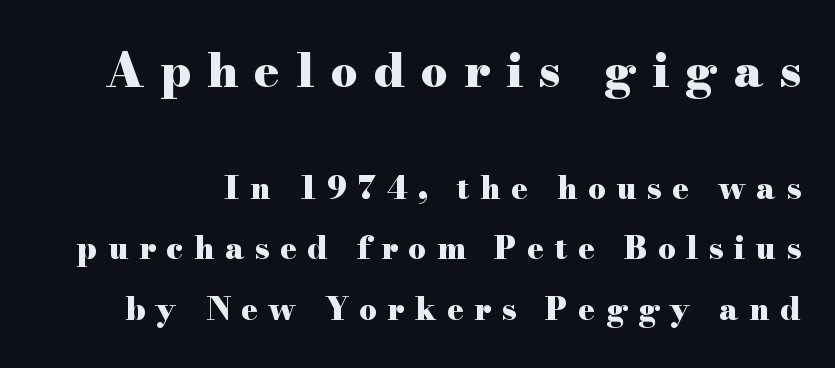
Q: Is the text bold? A: Yes.
Q: Is the text italic (slanted)? A: No, it is upright.
Q: Is the typeface a serif or a sans-serif typeface? A: Serif.
Q: Is the text underlined? A: No.
Q: Is the spacing between letters normal or unusually wide? A: Unusually wide.
Q: Is the spacing between lines tight, normal or loose? A: Loose.
Q: Which block of text is set in a larger size, the first (top) or the second (bottom)? A: The first (top) one.
Q: Width (condensed, normal, or wide)? A: Wide.
Q: Stroke contrast? A: High.
Q: x-height? A: Small.
Q: Monospaced? A: No.
